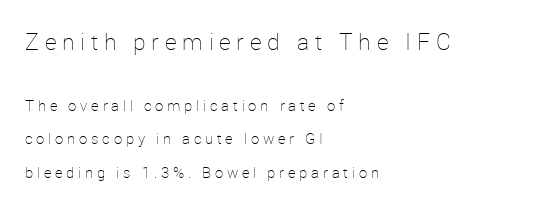
Q: Is the text bold? A: No.
Q: Is the text italic (slanted)? A: No, it is upright.
Q: Is the text underlined? A: No.
Q: How is the paragraph aligned? A: Left-aligned.
Q: Is the spacing between letters normal or unusually wide? A: Unusually wide.
Q: Is the spacing between lines tight, normal or loose? A: Loose.
Q: Which block of text is set in a larger size, the first (top) or the second (bottom)? A: The first (top) one.
